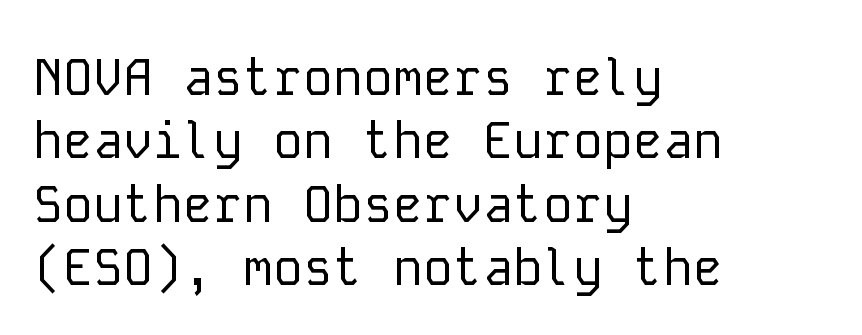
Q: Is the text bold? A: No.
Q: Is the text italic (slanted)? A: No, it is upright.
Q: Is the typeface a serif or a sans-serif typeface? A: Sans-serif.
Q: Is the text underlined? A: No.
Q: How is the paragraph aligned? A: Left-aligned.
Q: Is the spacing between letters normal or unusually wide? A: Normal.
Q: Is the spacing between lines tight, normal or loose? A: Normal.
Q: Width (condensed, normal, or wide)? A: Normal.
Q: Stroke contrast? A: Low.
Q: x-height? A: Medium.
Q: Monospaced? A: Yes.
